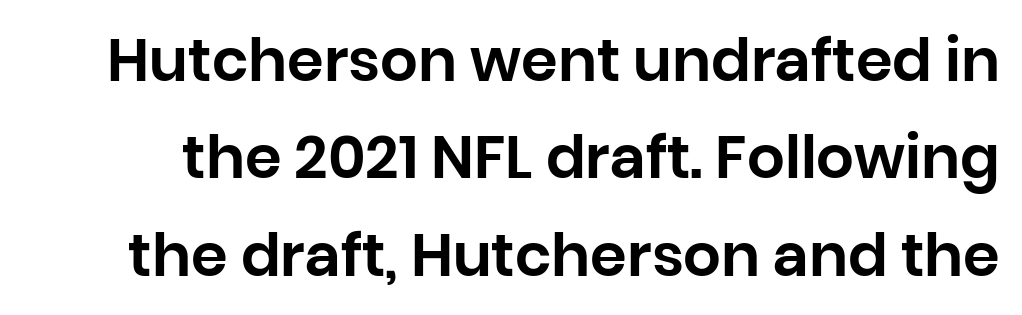
{"serif": "no", "italic": "no", "width": "normal", "stroke_contrast": "low", "x_height": "large", "monospaced": "no", "underline": "no", "line_spacing": "normal", "line_spacing_ratio": 1.65, "letter_spacing": "normal", "letter_spacing_em": 0.0, "glyph_px": 59}
